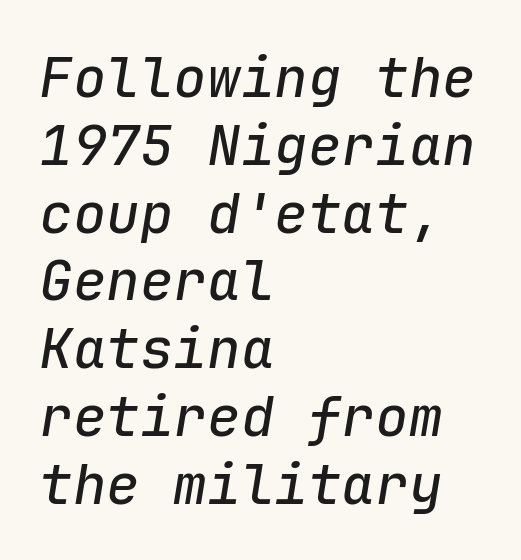
{"italic": "yes", "lean": "right", "slant_degrees": 9, "width": "normal", "stroke_contrast": "low", "x_height": "medium", "monospaced": "yes", "underline": "no", "align": "left", "line_spacing_ratio": 1.21, "letter_spacing": "normal", "letter_spacing_em": 0.0, "glyph_px": 56}
